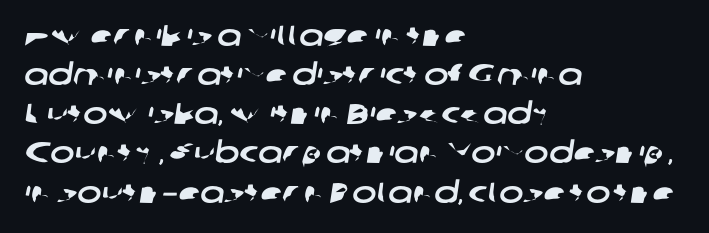
Q: Is the typeface a serif or a sans-serif typeface? A: Sans-serif.
Q: Is the text underlined? A: No.
Q: How is the paragraph aligned? A: Left-aligned.
Q: Is the spacing between letters normal or unusually wide? A: Normal.
Q: Is the spacing between lines tight, normal or loose? A: Normal.
Q: Width (condensed, normal, or wide)? A: Wide.
Q: Stroke contrast? A: Low.
Q: x-height? A: Medium.
Q: Monospaced? A: No.
